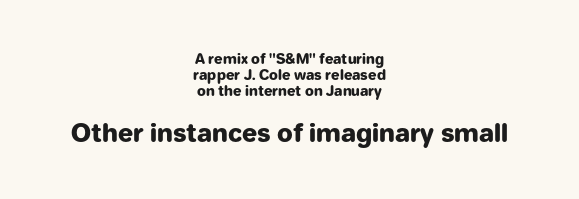
Small over large — that's the arrangement of the two blocks here. Compared with an ordinary text face, these strokes are far heavier — a full bold. The letters sit at their default tracking, neither squeezed nor spread. Quick note: interline space is minimal.
